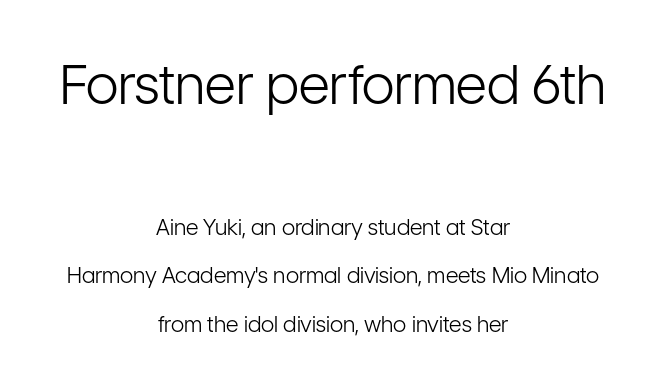
The image shows 54 px light, condensed sans-serif type, upright; set centered, loose line spacing (2.2x), normal letter spacing, not underlined; the first (top) block is 2.45x larger; low stroke contrast and a medium x-height.
